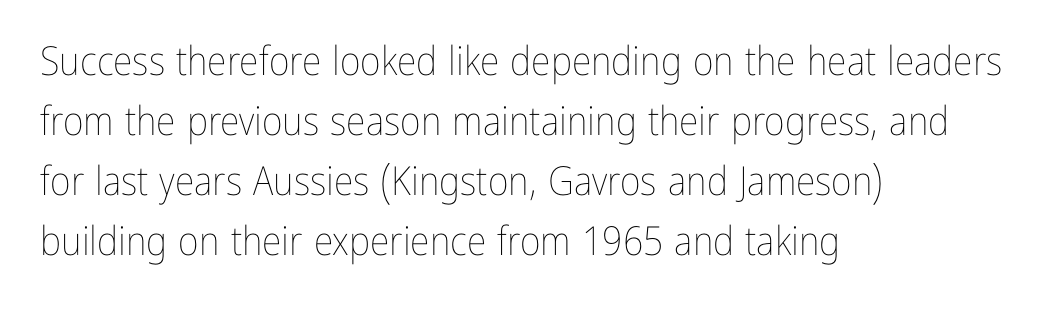
The image shows 40 px thin, condensed type, upright; set left-aligned, normal line spacing (1.5x), normal letter spacing, not underlined; low stroke contrast and a medium x-height.
